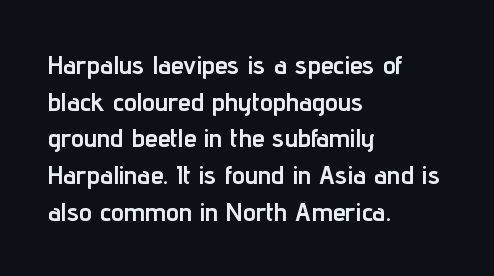
{"italic": "no", "bold": "yes", "underline": "no", "align": "left", "line_spacing": "normal", "line_spacing_ratio": 1.41, "letter_spacing": "normal", "letter_spacing_em": 0.0, "glyph_px": 26}
